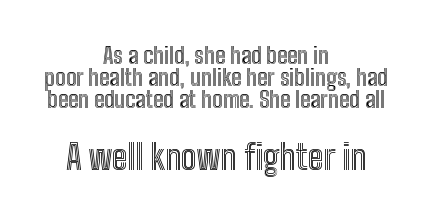
The image shows 35 px condensed type, upright; set centered, tight line spacing (0.96x), normal letter spacing, not underlined; the second (bottom) block is 1.52x larger; a medium x-height.
